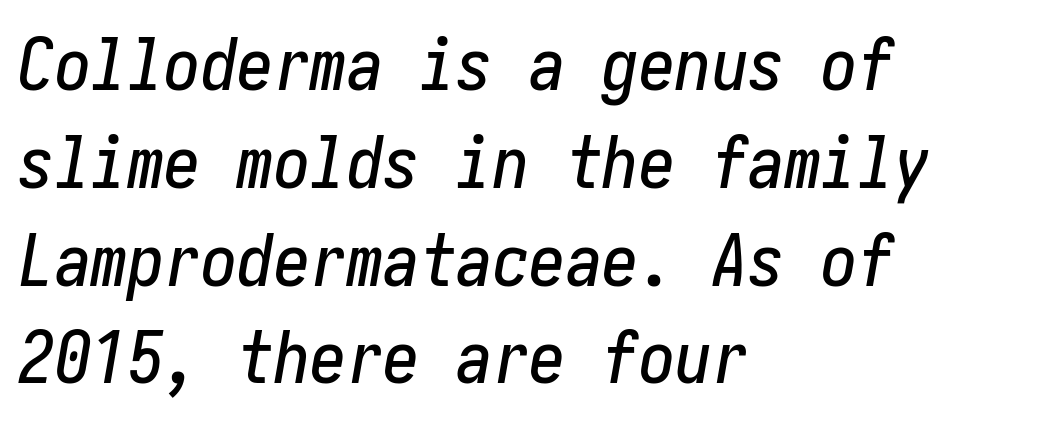
Q: Is the text italic (slanted)? A: Yes, it leans right by about 10 degrees.
Q: Is the text underlined? A: No.
Q: How is the paragraph aligned? A: Left-aligned.
Q: Is the spacing between letters normal or unusually wide? A: Normal.
Q: Is the spacing between lines tight, normal or loose? A: Normal.
Q: Width (condensed, normal, or wide)? A: Condensed.
Q: Stroke contrast? A: Low.
Q: x-height? A: Medium.
